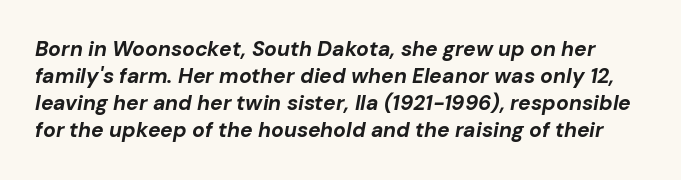
Compared with typical paragraphs, the rows here are spaced about the same. Pretty heavy lettering here — definitely bold. The passage shown leans; its letterforms are oblique. Descenders are the only things crossing below the line. Is the letter spacing exaggerated? No — it looks like the ordinary default.
